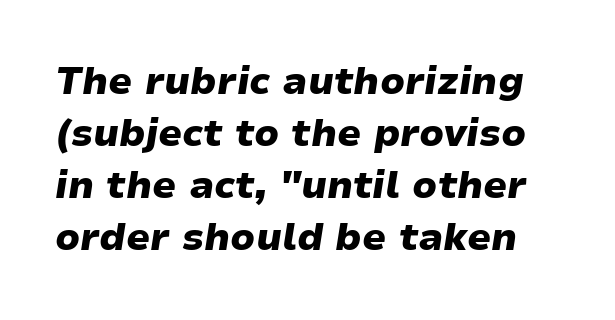
The image shows 38 px heavy, wide type, italic (leaning right); set normal line spacing (1.37x), normal letter spacing, not underlined; low stroke contrast and a medium x-height.
